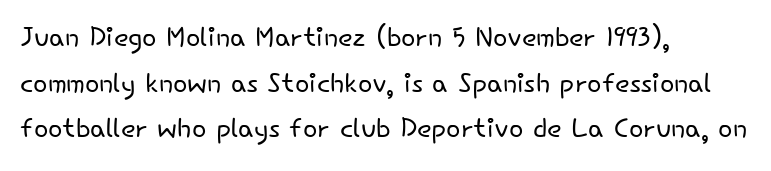
Q: Is the text bold? A: No.
Q: Is the text italic (slanted)? A: No, it is upright.
Q: Is the typeface a serif or a sans-serif typeface? A: Sans-serif.
Q: Is the text underlined? A: No.
Q: How is the paragraph aligned? A: Left-aligned.
Q: Is the spacing between letters normal or unusually wide? A: Normal.
Q: Width (condensed, normal, or wide)? A: Normal.
Q: Stroke contrast? A: Low.
Q: x-height? A: Small.
Q: Monospaced? A: No.
